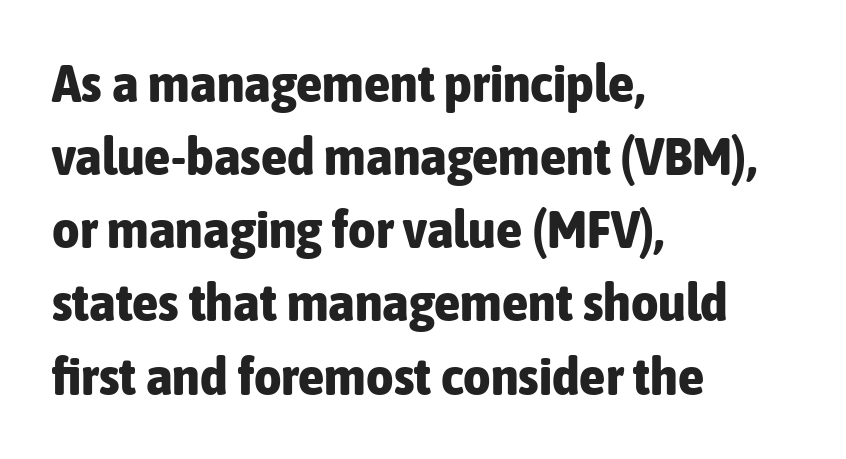
Q: Is the text bold? A: Yes.
Q: Is the text italic (slanted)? A: No, it is upright.
Q: Is the typeface a serif or a sans-serif typeface? A: Sans-serif.
Q: Is the text underlined? A: No.
Q: How is the paragraph aligned? A: Left-aligned.
Q: Is the spacing between letters normal or unusually wide? A: Normal.
Q: Is the spacing between lines tight, normal or loose? A: Normal.
Q: Width (condensed, normal, or wide)? A: Condensed.
Q: Stroke contrast? A: Low.
Q: x-height? A: Medium.
Q: Monospaced? A: No.
